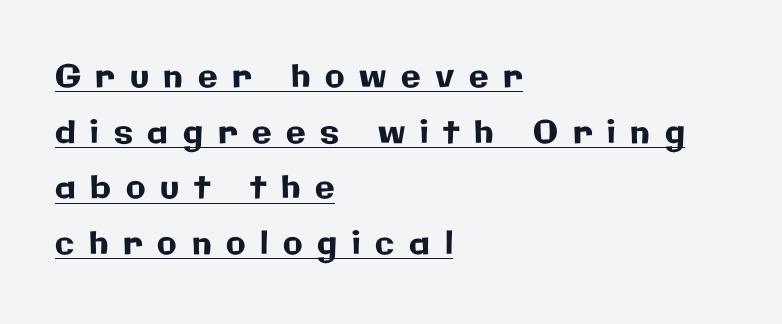
This sample uses a sans-serif face. Caption: lettering with a line underneath. You can tell it's not italic because the verticals are truly vertical. Is the letter spacing exaggerated? Yes — the characters are pushed far apart. Horizontally, the lines are justified to the leading edge only. You could not count columns in this text — the font is proportionally spaced.
